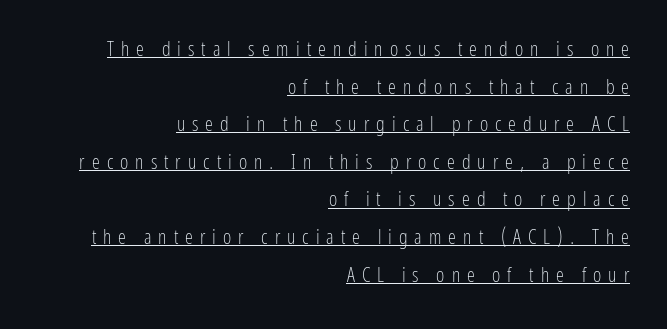
The image shows 20 px text type, upright; set right-aligned, line spacing 1.88x, unusually wide letter spacing (+0.35 em), underlined.
